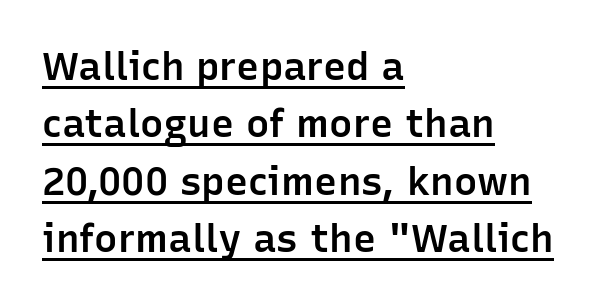
{"serif": "no", "italic": "no", "bold": "semi", "weight": "semibold", "width": "normal", "stroke_contrast": "low", "x_height": "medium", "monospaced": "no", "underline": "yes", "align": "left", "line_spacing": "normal", "line_spacing_ratio": 1.47, "letter_spacing": "normal", "letter_spacing_em": 0.0, "glyph_px": 39}
